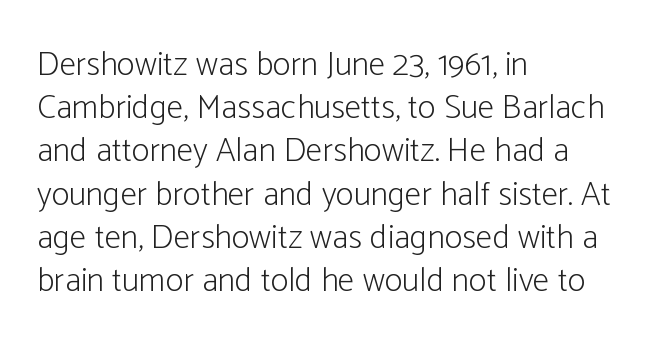
Q: Is the text bold? A: No.
Q: Is the text italic (slanted)? A: No, it is upright.
Q: Is the typeface a serif or a sans-serif typeface? A: Sans-serif.
Q: Is the text underlined? A: No.
Q: How is the paragraph aligned? A: Left-aligned.
Q: Is the spacing between letters normal or unusually wide? A: Normal.
Q: Is the spacing between lines tight, normal or loose? A: Normal.
Q: Width (condensed, normal, or wide)? A: Condensed.
Q: Stroke contrast? A: Low.
Q: x-height? A: Medium.
Q: Monospaced? A: No.
